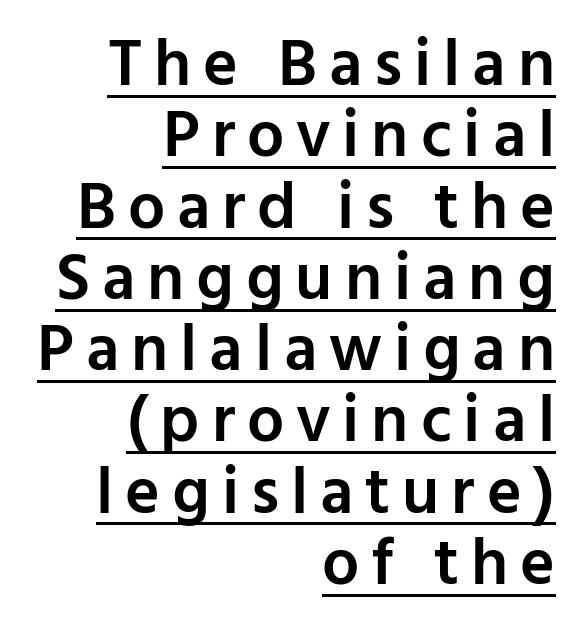
The image shows 66 px semibold sans-serif type, upright; set right-aligned, tight line spacing (1.08x), underlined; low stroke contrast and a medium x-height.
